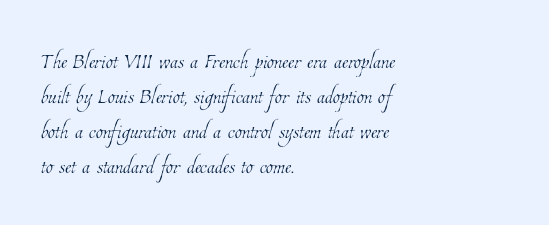
The image shows 29 px thin, condensed type; set left-aligned, line spacing 1.21x, normal letter spacing, not underlined; low stroke contrast and a medium x-height.
